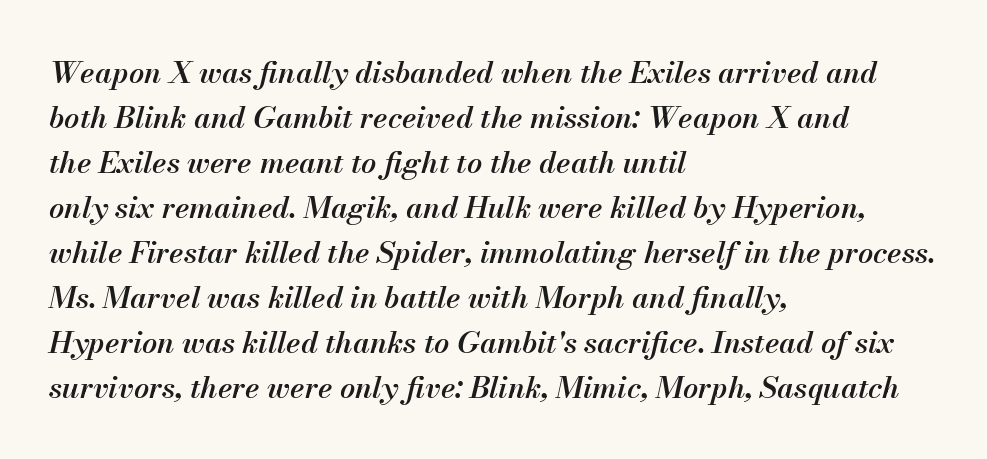
Evenly set lines give the paragraph a standard silhouette. These words are printed semibold, heavier than regular yet not bold. Compared with ordinary roman type, these characters are visibly tilted. A classic flush-left, rag-right setting is used for this passage.
